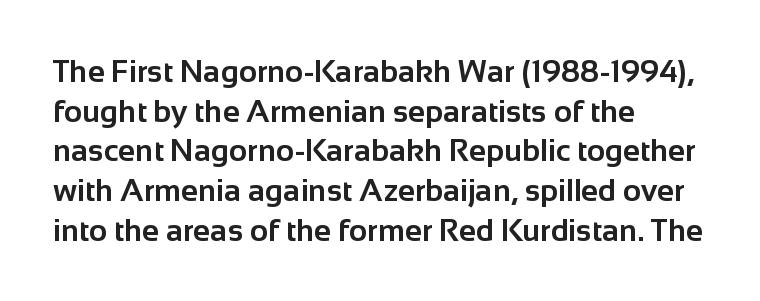
Typographically, this falls in the sans-serif category. Regular leading. Each letter keeps its own natural width here, so spacing adapts to shape. Descenders hang freely into open space. Summary of weight: heavy, a full bold. Quick note: not italic, upright.
